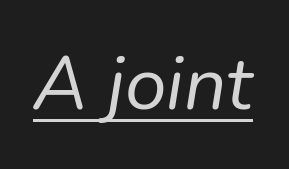
{"italic": "yes", "lean": "right", "slant_degrees": 9, "bold": "no", "weight": "regular", "width": "normal", "stroke_contrast": "low", "x_height": "medium", "monospaced": "no", "underline": "yes", "letter_spacing": "normal", "letter_spacing_em": 0.0, "glyph_px": 75}
